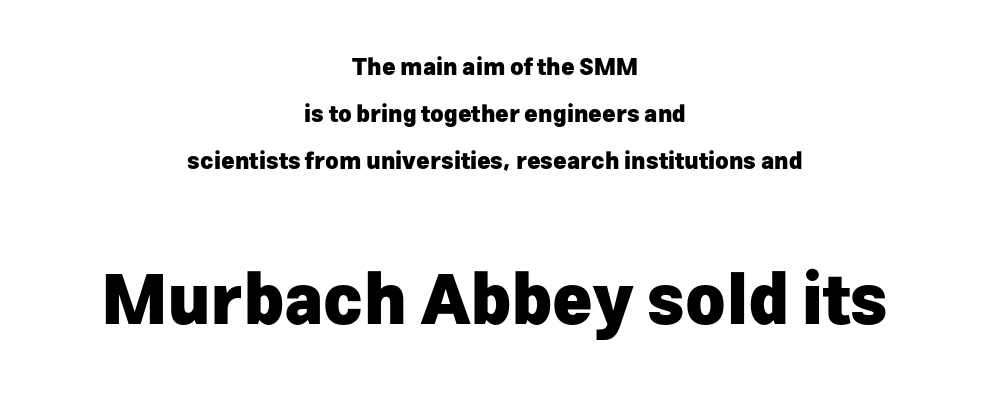
The lettering stays uniformly vertical, giving the passage a roman look. The lines are spread far apart with generous leading. Visually, the bottom section dominates because its glyphs are scaled up. Check under the words: just untouched page. The face used here is proportionally spaced, like ordinary book or web type.
